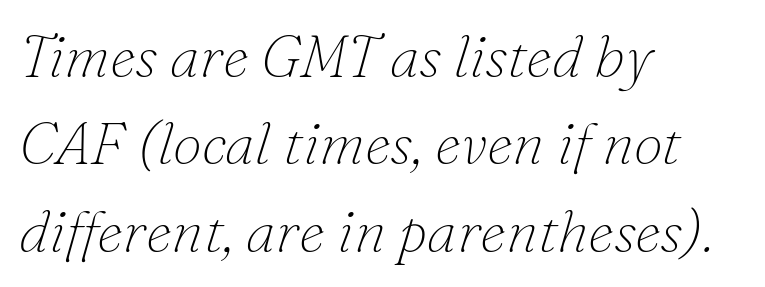
Q: Is the text bold? A: No.
Q: Is the text italic (slanted)? A: Yes, it leans right by about 16 degrees.
Q: Is the typeface a serif or a sans-serif typeface? A: Serif.
Q: Is the text underlined? A: No.
Q: How is the paragraph aligned? A: Left-aligned.
Q: Is the spacing between letters normal or unusually wide? A: Normal.
Q: Is the spacing between lines tight, normal or loose? A: Normal.
Q: Width (condensed, normal, or wide)? A: Normal.
Q: Stroke contrast? A: Low.
Q: x-height? A: Small.
Q: Monospaced? A: No.
